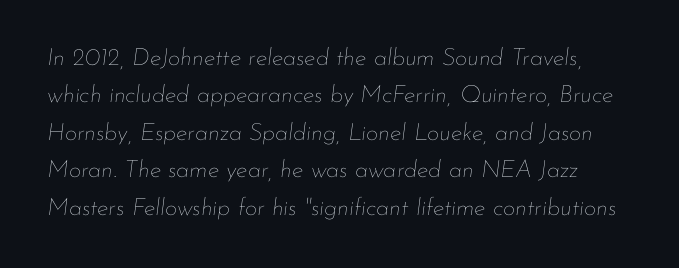
The image shows 24 px text type, italic (leaning right); set normal line spacing (1.56x), normal letter spacing, not underlined.
